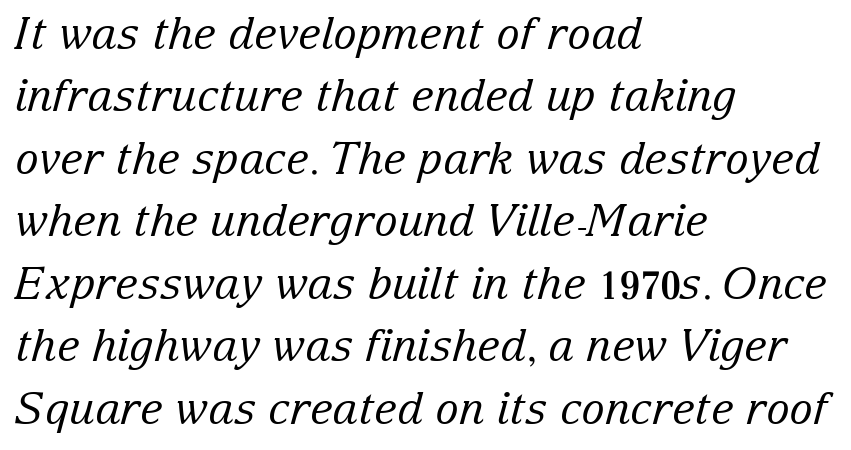
Q: Is the text bold? A: No.
Q: Is the text italic (slanted)? A: Yes, it leans right by about 15 degrees.
Q: Is the typeface a serif or a sans-serif typeface? A: Serif.
Q: Is the text underlined? A: No.
Q: How is the paragraph aligned? A: Left-aligned.
Q: Is the spacing between letters normal or unusually wide? A: Normal.
Q: Is the spacing between lines tight, normal or loose? A: Normal.
Q: Width (condensed, normal, or wide)? A: Normal.
Q: Stroke contrast? A: Low.
Q: x-height? A: Medium.
Q: Monospaced? A: No.
